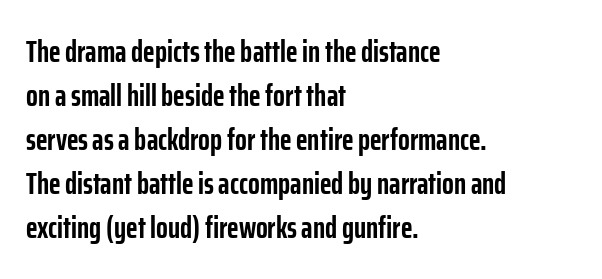
The image shows 31 px semibold, condensed sans-serif type, upright; set left-aligned, normal line spacing (1.42x), normal letter spacing, not underlined; low stroke contrast and a medium x-height.
